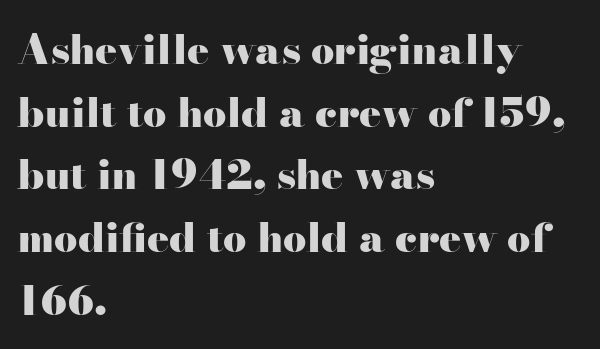
The image shows 41 px heavy, wide serif type, upright; set left-aligned, normal line spacing (1.53x), normal letter spacing, not underlined; high stroke contrast and a small x-height.
